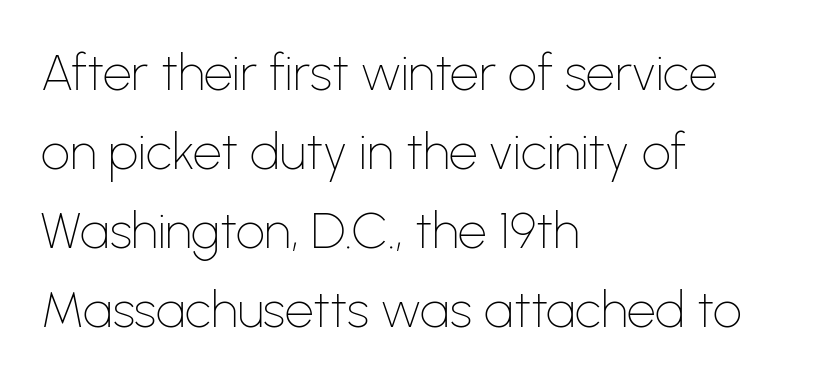
Q: Is the text bold? A: No.
Q: Is the text italic (slanted)? A: No, it is upright.
Q: Is the typeface a serif or a sans-serif typeface? A: Sans-serif.
Q: Is the text underlined? A: No.
Q: How is the paragraph aligned? A: Left-aligned.
Q: Is the spacing between letters normal or unusually wide? A: Normal.
Q: Is the spacing between lines tight, normal or loose? A: Normal.
Q: Width (condensed, normal, or wide)? A: Normal.
Q: Stroke contrast? A: Low.
Q: x-height? A: Medium.
Q: Monospaced? A: No.
